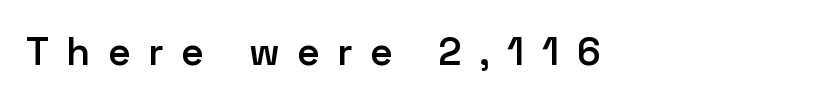
Posture: upright roman. Note: no serifs on the glyphs. Caption: expanded tracking, letters set apart. Glance below the letters and you will spot only blank space. The letters advance in unequal steps, a hallmark of proportional type.
